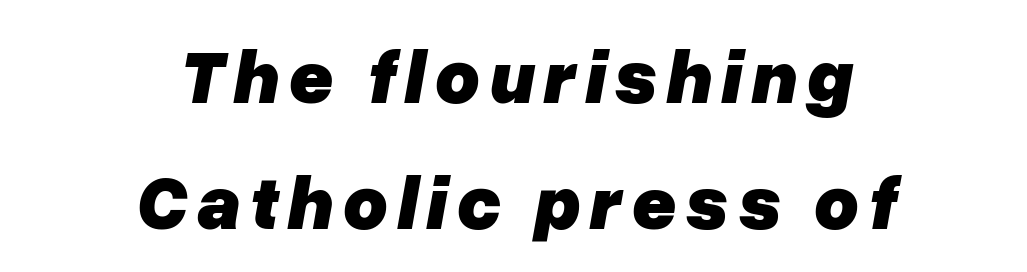
The image shows 77 px heavy type, italic (leaning right); set centered, normal line spacing (1.63x), not underlined; low stroke contrast and a medium x-height.
